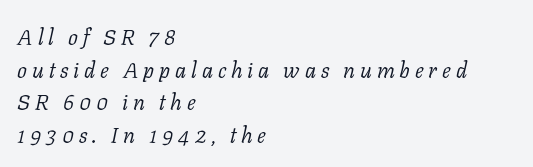
The image shows 22 px text type, italic (leaning right); set left-aligned, normal line spacing (1.48x), unusually wide letter spacing (+0.22 em), not underlined.
